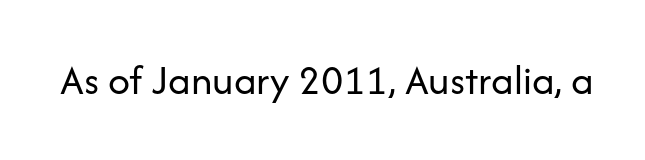
The image shows 43 px regular-weight sans-serif type, upright; set normal letter spacing, not underlined; low stroke contrast and a medium x-height.
